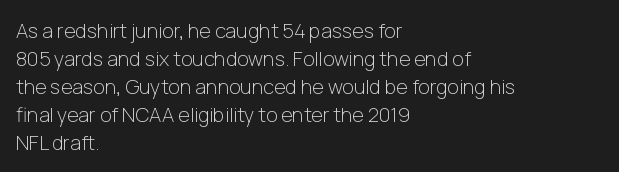
The image shows 20 px text type, upright; set left-aligned, normal line spacing (1.4x), normal letter spacing, not underlined.
